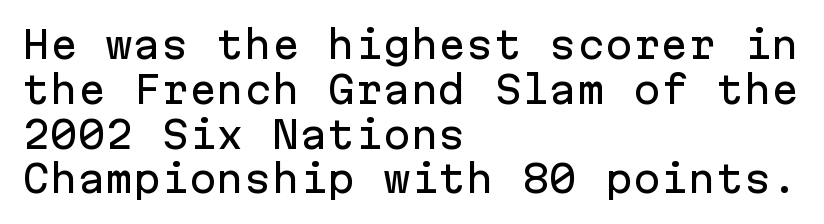
The image shows 37 px sans-serif type, upright, monospaced; set left-aligned, line spacing 1.21x, normal letter spacing, not underlined; low stroke contrast and a medium x-height.
